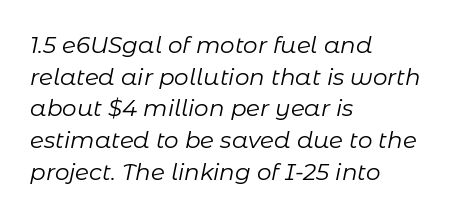
The image shows 23 px text type, italic (leaning right); set left-aligned, normal line spacing (1.38x), normal letter spacing, not underlined.
